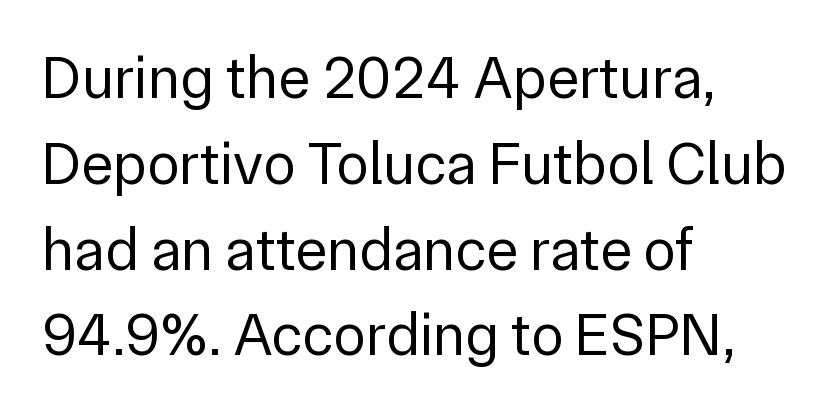
The image shows 60 px regular-weight sans-serif type, upright; set left-aligned, normal line spacing (1.43x), normal letter spacing, not underlined; low stroke contrast and a medium x-height.
